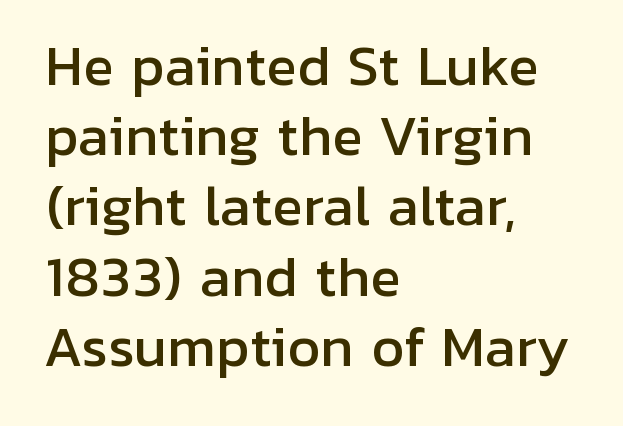
The image shows 52 px sans-serif type, upright; set left-aligned, normal line spacing (1.35x), normal letter spacing, not underlined; low stroke contrast and a medium x-height.
